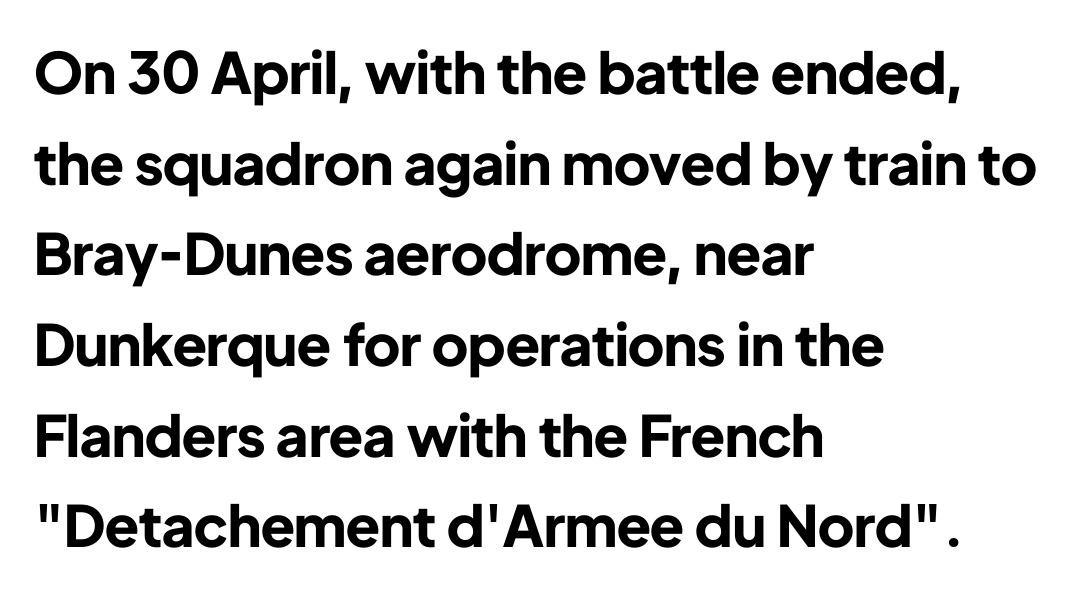
The image shows 57 px bold sans-serif type, upright; set left-aligned, normal line spacing (1.59x), normal letter spacing, not underlined; low stroke contrast and a medium x-height.
